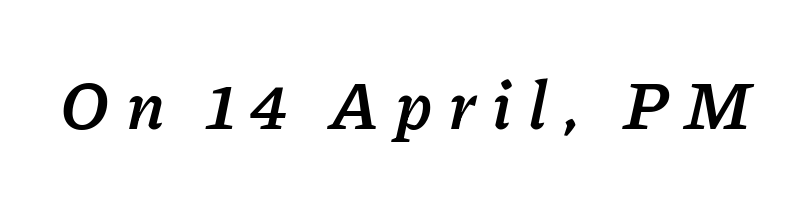
Each glyph is drawn with heavy, bold strokes. It's the slanting kind of type. The space beneath each line is pristine and unruled. There is plenty of visible air inserted between adjacent glyphs. Looks like regular typesetting: each glyph gets only the width it needs.
